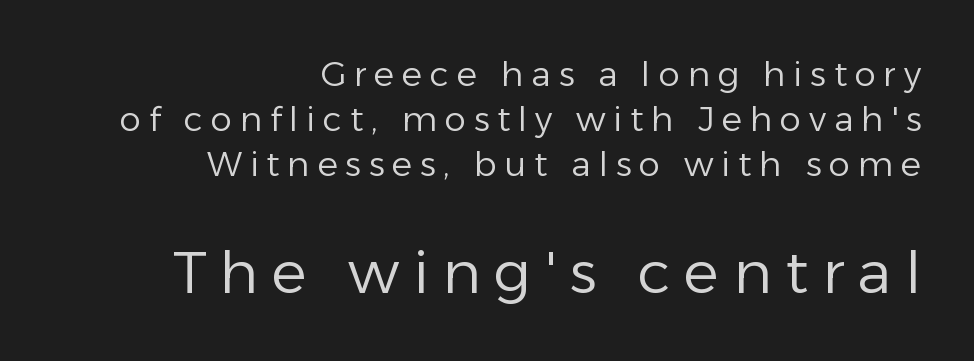
{"serif": "no", "italic": "no", "bold": "no", "weight": "regular", "width": "normal", "stroke_contrast": "low", "x_height": "medium", "monospaced": "no", "underline": "no", "align": "right", "line_spacing": "normal", "line_spacing_ratio": 1.32, "letter_spacing": "wide", "letter_spacing_em": 0.23, "larger_block": "second", "size_ratio": 1.74, "glyph_px": 59}
